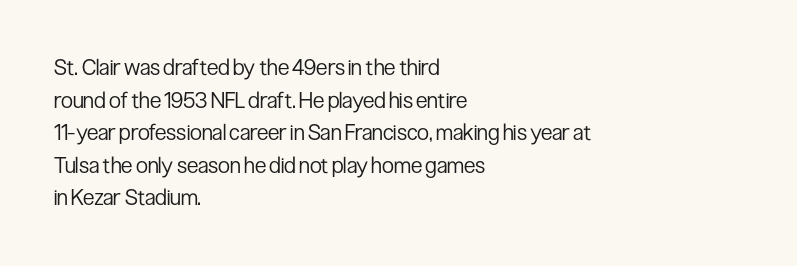
The image shows 22 px text type, upright; set left-aligned, normal line spacing (1.48x), normal letter spacing, not underlined.
